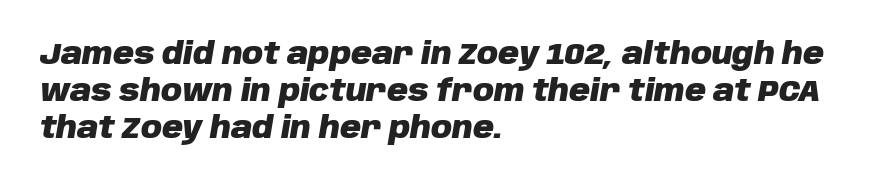
The gaps between neighbouring characters are ordinary and unremarkable. This rendering features lettering with no underline. Successive baselines arrive at the customary interval. The characters look thick and weighty, a clear bold. Here the designer chose a conventional face with non-uniform glyph widths.
